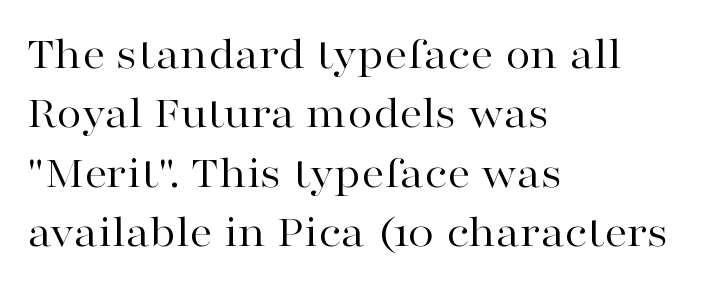
The image shows 46 px regular-weight, wide serif type, upright; set left-aligned, normal line spacing (1.29x), normal letter spacing, not underlined; high stroke contrast and a medium x-height.
